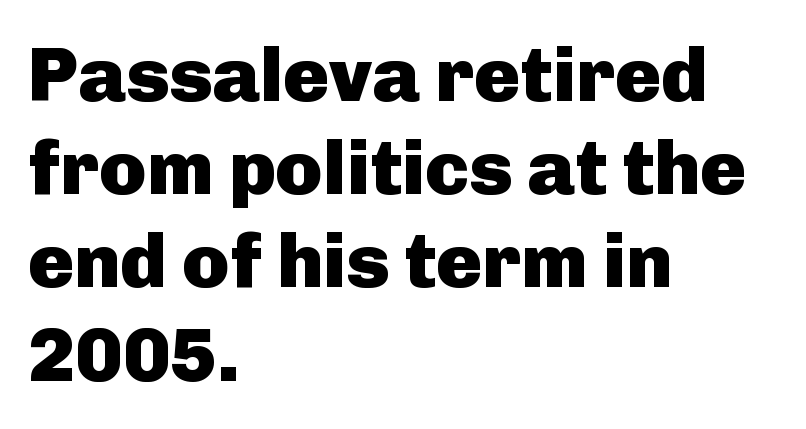
Short and long lines alike share a common starting point at left. Characters follow at the spacing the type designer built in. Do the characters align in a grid? No, the font is proportional. As a designer I'd log this as weight 700, bold. This rendering employs a face without finishing strokes, i.e., a sans-serif. The typography opts for an upright posture over an oblique one.
